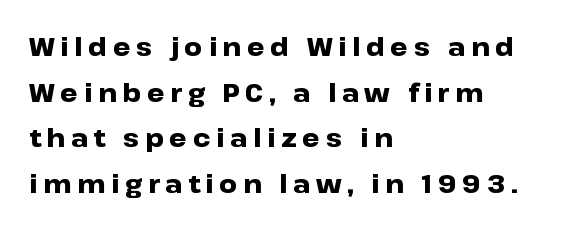
Q: Is the text bold? A: Yes.
Q: Is the text italic (slanted)? A: No, it is upright.
Q: Is the text underlined? A: No.
Q: How is the paragraph aligned? A: Left-aligned.
Q: Is the spacing between letters normal or unusually wide? A: Unusually wide.
